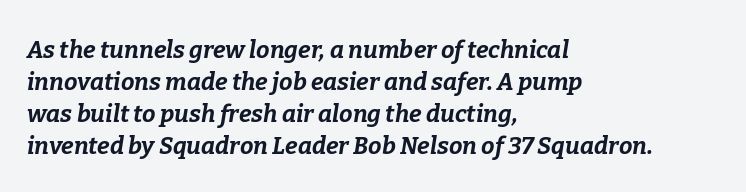
{"italic": "yes", "lean": "right", "slant_degrees": 9, "bold": "yes", "underline": "no", "align": "left", "line_spacing": "normal", "line_spacing_ratio": 1.34, "letter_spacing": "normal", "letter_spacing_em": 0.0, "glyph_px": 24}
